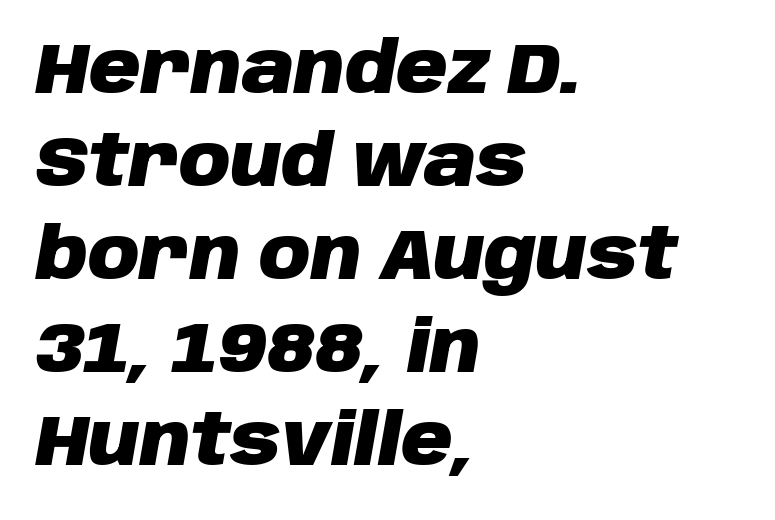
Q: Is the text bold? A: Yes.
Q: Is the text italic (slanted)? A: Yes, it leans right by about 10 degrees.
Q: Is the text underlined? A: No.
Q: How is the paragraph aligned? A: Left-aligned.
Q: Is the spacing between letters normal or unusually wide? A: Normal.
Q: Is the spacing between lines tight, normal or loose? A: Normal.
Q: Width (condensed, normal, or wide)? A: Normal.
Q: Stroke contrast? A: Low.
Q: x-height? A: Large.
Q: Monospaced? A: No.
